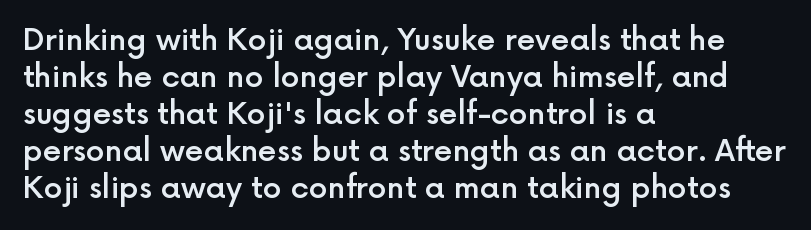
The letters advance in unequal steps, a hallmark of proportional type. How are the letters spaced? Ordinarily, with no added tracking. Unlike italic type, these characters show no tilt at all. The font family rendered here belongs to the sans-serif group. The string is rendered with underlining switched off. These lines are set flush left with a ragged right edge.
